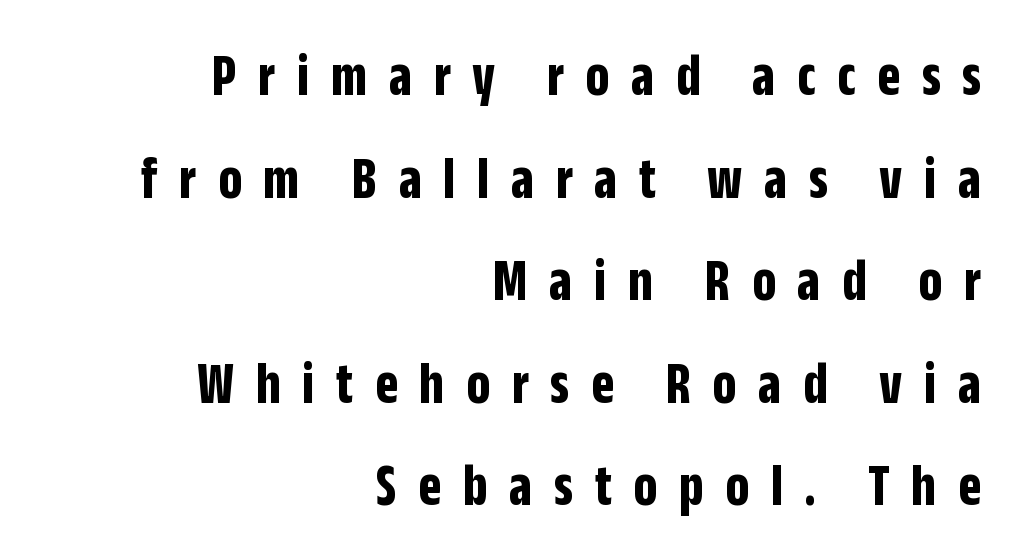
{"serif": "no", "italic": "no", "bold": "yes", "weight": "bold", "width": "condensed", "stroke_contrast": "low", "x_height": "large", "monospaced": "no", "underline": "no", "align": "right", "line_spacing_ratio": 1.71, "letter_spacing": "wide", "letter_spacing_em": 0.36, "glyph_px": 60}
